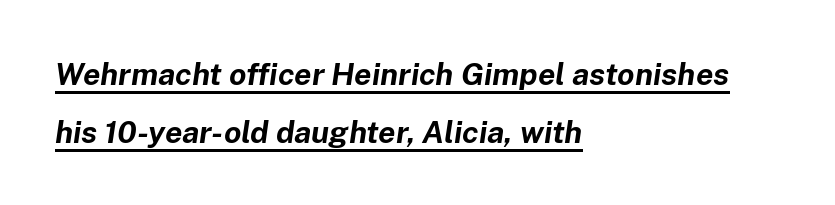
{"italic": "yes", "lean": "right", "slant_degrees": 8, "bold": "yes", "weight": "bold", "width": "normal", "stroke_contrast": "low", "x_height": "medium", "monospaced": "no", "underline": "yes", "align": "left", "line_spacing_ratio": 1.87, "letter_spacing": "normal", "letter_spacing_em": 0.0, "glyph_px": 31}
